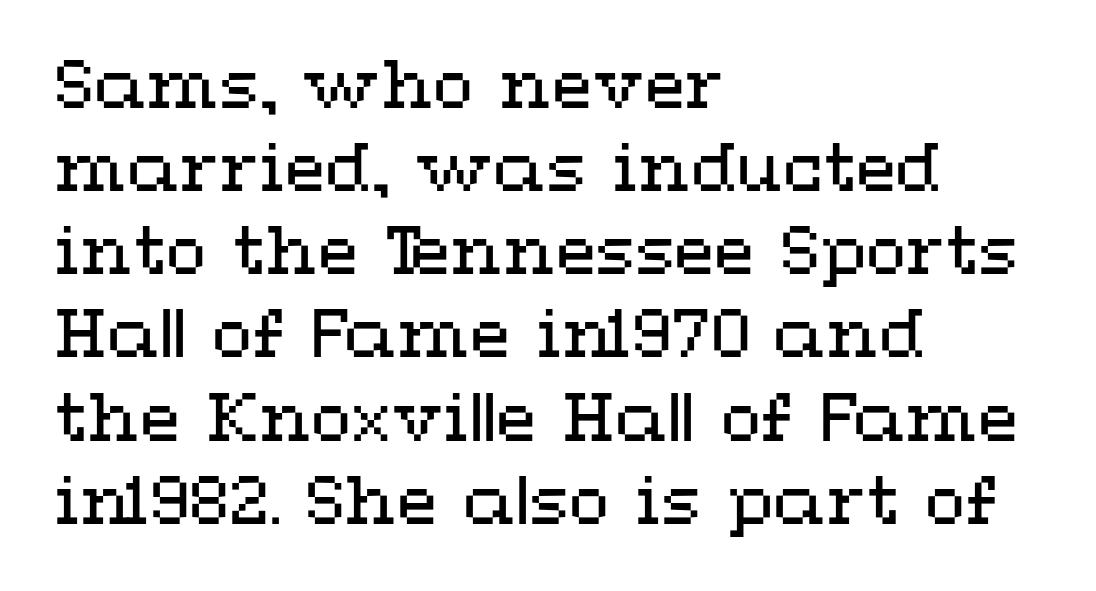
The strip under each line holds only bare page. The passage shown is typed in a proportional face where columns would drift. The font's upright variant was chosen for this text. Stroke mass is kept to a normal reading level or below.
